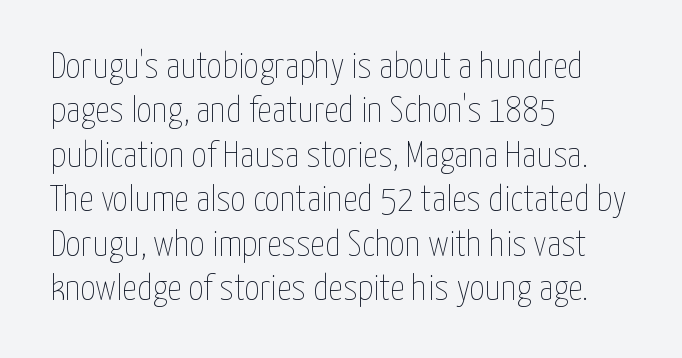
Visually the block forms a straight wall on the left and a jagged coastline on the right. Looks like regular typesetting: each glyph gets only the width it needs. The letters look calm and open, with moderate or lighter stems. Italic? Not at all — the glyphs are vertical. Words appear dense and cohesive because spacing is normal. The space beneath each line is pristine and unruled.
